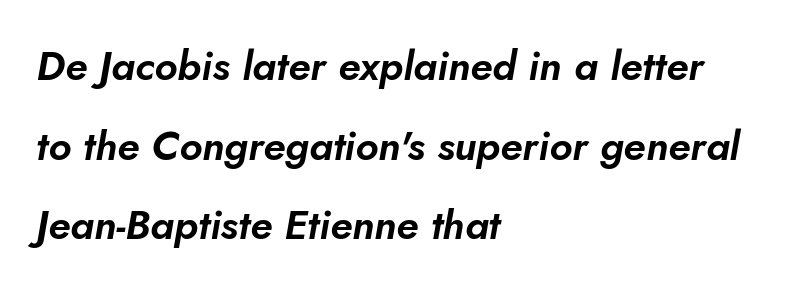
Q: Is the text italic (slanted)? A: Yes, it leans right by about 5 degrees.
Q: Is the text underlined? A: No.
Q: How is the paragraph aligned? A: Left-aligned.
Q: Is the spacing between letters normal or unusually wide? A: Normal.
Q: Is the spacing between lines tight, normal or loose? A: Loose.
Q: Width (condensed, normal, or wide)? A: Normal.
Q: Stroke contrast? A: Low.
Q: x-height? A: Small.
Q: Monospaced? A: No.
